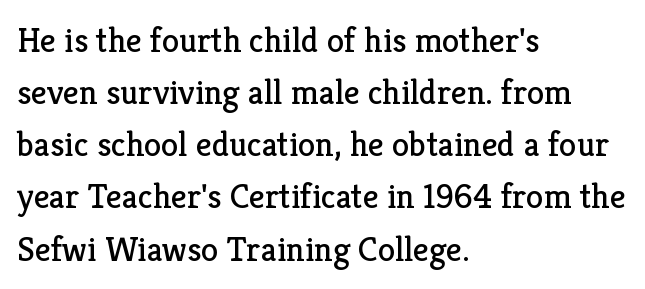
{"serif": "yes", "italic": "no", "bold": "no", "weight": "regular", "width": "normal", "stroke_contrast": "low", "x_height": "medium", "monospaced": "no", "underline": "no", "align": "left", "line_spacing": "normal", "line_spacing_ratio": 1.49, "letter_spacing": "normal", "letter_spacing_em": 0.0, "glyph_px": 35}
